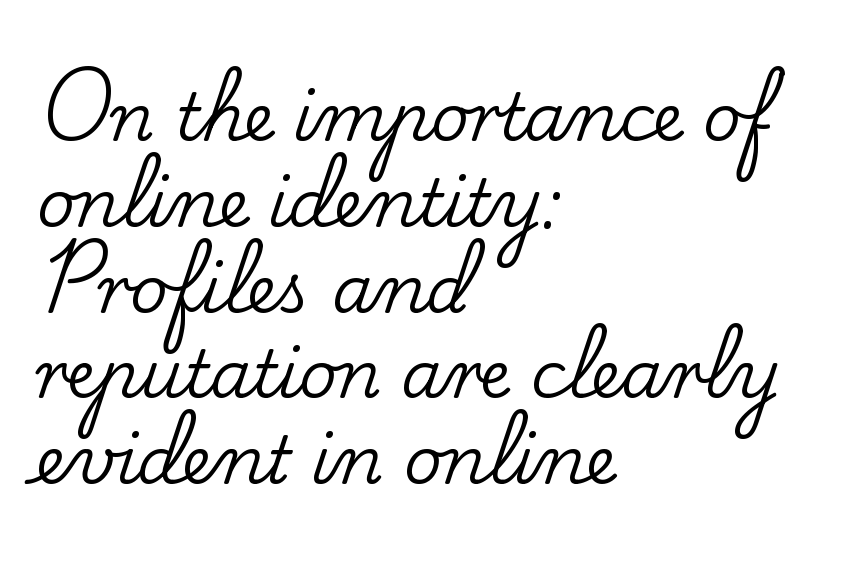
Q: Is the text italic (slanted)? A: Yes.
Q: Is the typeface a serif or a sans-serif typeface? A: Serif.
Q: Is the text underlined? A: No.
Q: How is the paragraph aligned? A: Left-aligned.
Q: Is the spacing between letters normal or unusually wide? A: Normal.
Q: Is the spacing between lines tight, normal or loose? A: Normal.
Q: Width (condensed, normal, or wide)? A: Normal.
Q: Stroke contrast? A: Low.
Q: x-height? A: Small.
Q: Monospaced? A: No.
